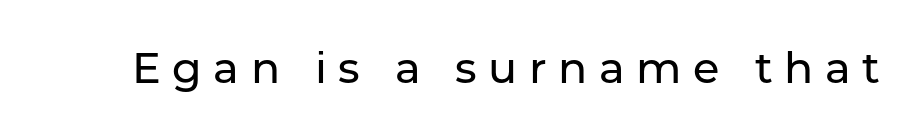
{"serif": "no", "italic": "no", "width": "normal", "stroke_contrast": "low", "x_height": "medium", "monospaced": "no", "underline": "no", "letter_spacing": "wide", "letter_spacing_em": 0.27, "glyph_px": 43}
